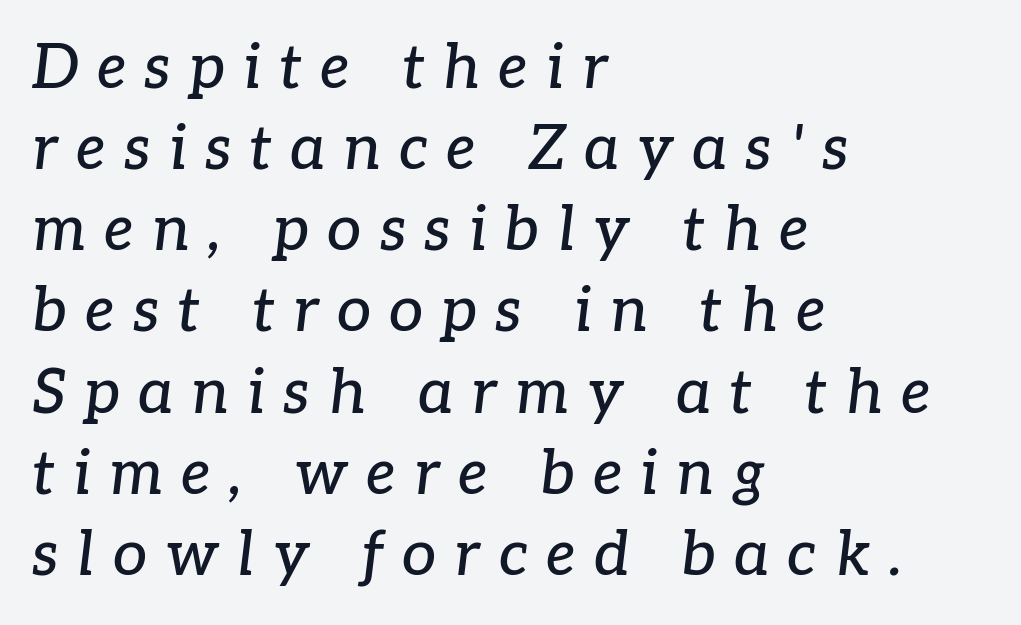
The image shows 61 px serif type, italic (leaning right); set left-aligned, normal line spacing (1.33x), unusually wide letter spacing (+0.3 em), not underlined; low stroke contrast and a medium x-height.
